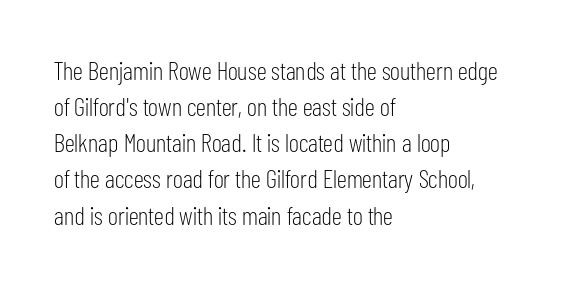
Teacher's note: observe the even left margin — that is flush-left alignment. Students, note that the glyphs here touch the page at normal intervals. Do the letters lean? They stand straight. Descenders hang freely into open space. Stem width sits at or under what a default text font uses.
